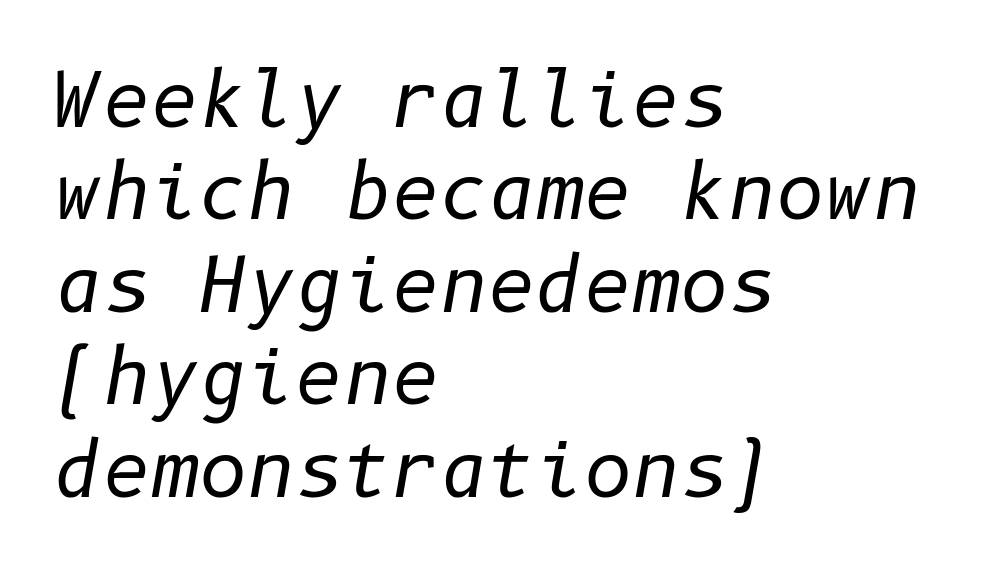
Type without underlining. Reading down the block, your eye returns to a fixed left position each line. Characters follow at the spacing the type designer built in. The designer left line spacing at the default. In terms of posture, this sample is oblique. The passage shown is not bold in any degree.
